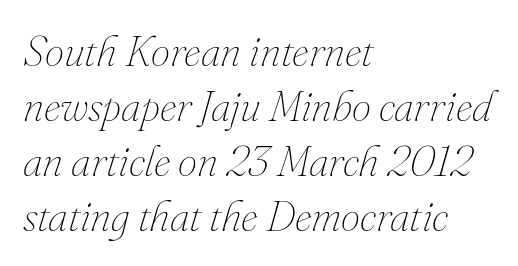
The letterforms sit at book weight or below. The foot of each line stays bare and open. Nothing unusual about the tracking: characters are spaced as the font intends. The passage shown is typed in a proportional face where columns would drift. The lines are quadded left.
